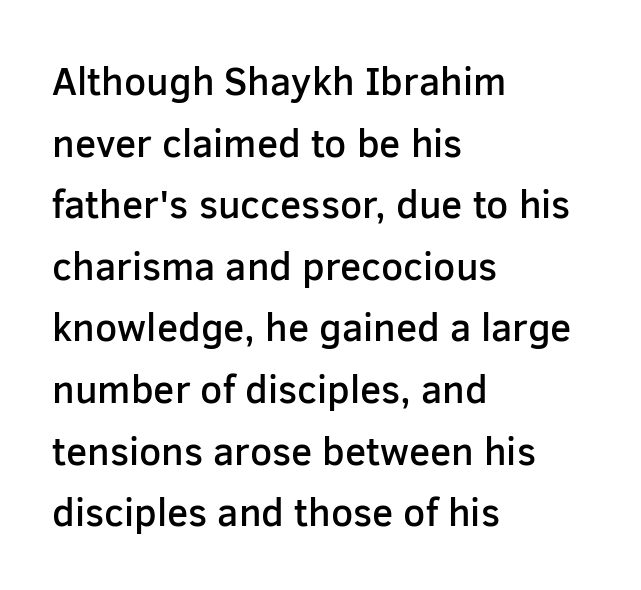
Q: Is the text bold? A: Semi-bold.
Q: Is the text italic (slanted)? A: No, it is upright.
Q: Is the typeface a serif or a sans-serif typeface? A: Sans-serif.
Q: Is the text underlined? A: No.
Q: How is the paragraph aligned? A: Left-aligned.
Q: Is the spacing between letters normal or unusually wide? A: Normal.
Q: Is the spacing between lines tight, normal or loose? A: Normal.
Q: Width (condensed, normal, or wide)? A: Normal.
Q: Stroke contrast? A: Low.
Q: x-height? A: Medium.
Q: Monospaced? A: No.
